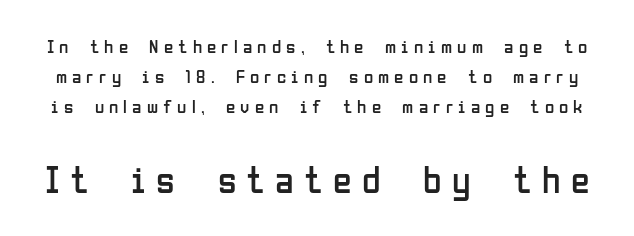
Q: Is the text bold? A: No.
Q: Is the text italic (slanted)? A: No, it is upright.
Q: Is the typeface a serif or a sans-serif typeface? A: Sans-serif.
Q: Is the text underlined? A: No.
Q: Is the spacing between letters normal or unusually wide? A: Unusually wide.
Q: Is the spacing between lines tight, normal or loose? A: Normal.
Q: Which block of text is set in a larger size, the first (top) or the second (bottom)? A: The second (bottom) one.
Q: Width (condensed, normal, or wide)? A: Condensed.
Q: Stroke contrast? A: Low.
Q: x-height? A: Medium.
Q: Monospaced? A: No.
